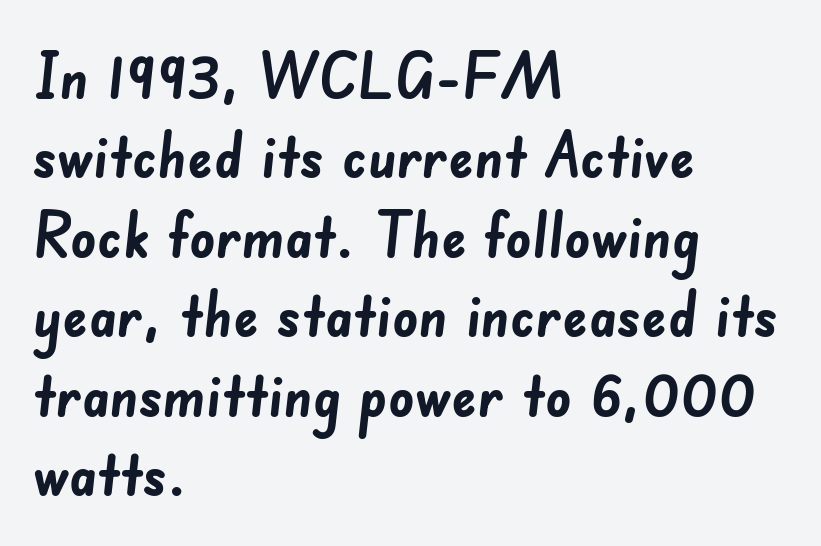
Q: Is the text bold? A: Yes.
Q: Is the typeface a serif or a sans-serif typeface? A: Sans-serif.
Q: Is the text underlined? A: No.
Q: How is the paragraph aligned? A: Left-aligned.
Q: Is the spacing between letters normal or unusually wide? A: Normal.
Q: Is the spacing between lines tight, normal or loose? A: Normal.
Q: Width (condensed, normal, or wide)? A: Normal.
Q: Stroke contrast? A: Low.
Q: x-height? A: Small.
Q: Monospaced? A: No.
